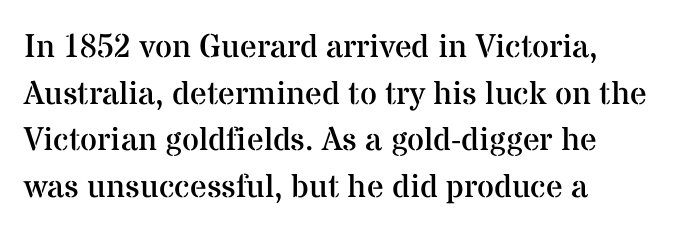
{"serif": "yes", "italic": "no", "bold": "no", "weight": "regular", "width": "normal", "stroke_contrast": "medium", "x_height": "medium", "monospaced": "no", "underline": "no", "line_spacing": "normal", "line_spacing_ratio": 1.41, "letter_spacing": "normal", "letter_spacing_em": 0.0, "glyph_px": 33}
